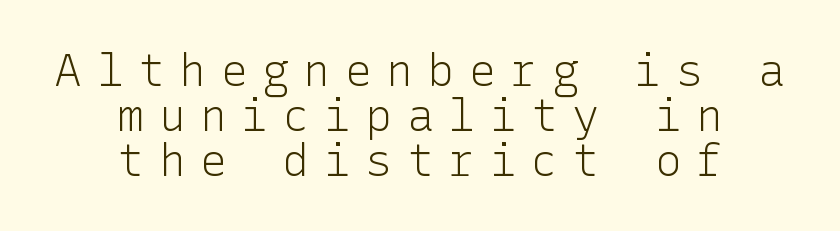
The passage shown stacks its lines with hardly any gap. Has an underline been added? It has not. Check where the strokes stop: nothing finishes them off — pure sans. Stems and bowls with no extra thickness — not bold.
